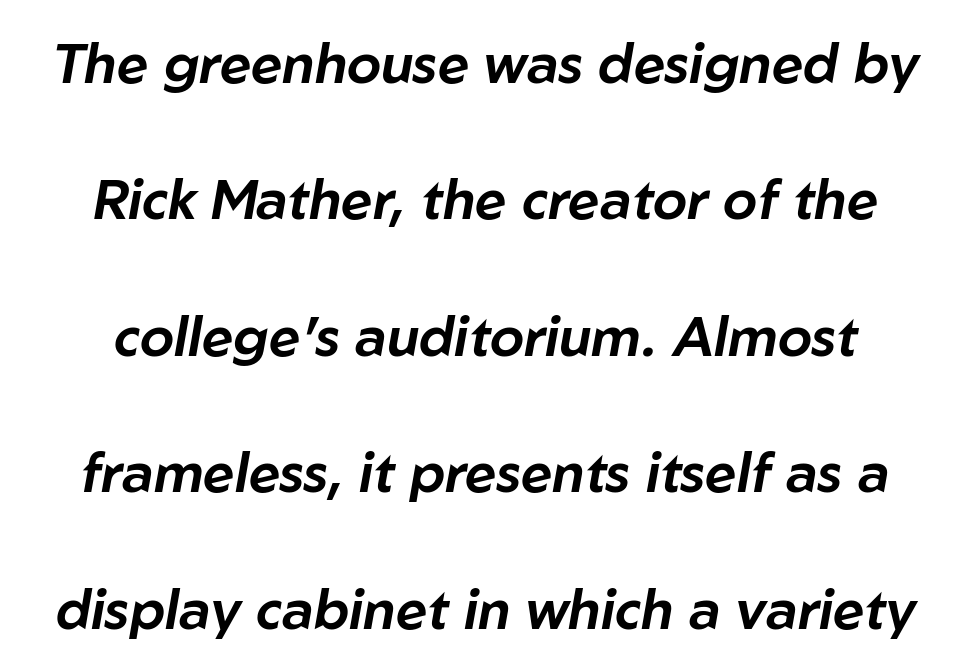
You could not count columns in this text — the font is proportionally spaced. In terms of posture, this sample is oblique. Each new line begins a long way beneath the previous one. Is the letter spacing exaggerated? No — it looks like the ordinary default.
